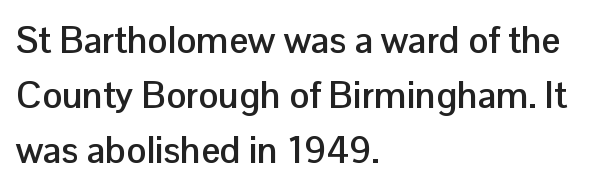
The image shows 37 px semibold sans-serif type, upright; set left-aligned, normal line spacing (1.49x), normal letter spacing, not underlined; low stroke contrast and a medium x-height.
